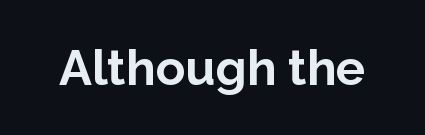
The image shows 49 px bold sans-serif type, upright; set normal letter spacing, not underlined; low stroke contrast and a medium x-height.
